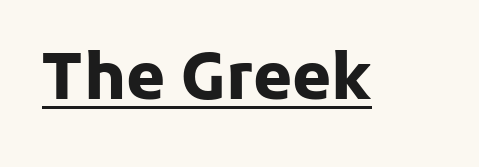
Q: Is the text bold? A: Yes.
Q: Is the text italic (slanted)? A: No, it is upright.
Q: Is the typeface a serif or a sans-serif typeface? A: Sans-serif.
Q: Is the text underlined? A: Yes.
Q: Is the spacing between letters normal or unusually wide? A: Normal.
Q: Width (condensed, normal, or wide)? A: Normal.
Q: Stroke contrast? A: Low.
Q: x-height? A: Medium.
Q: Monospaced? A: No.
